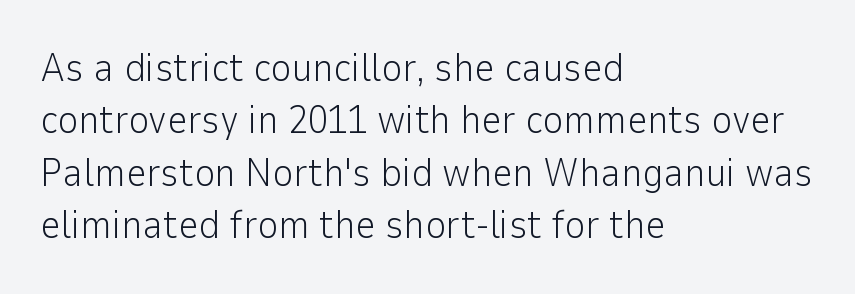
{"serif": "no", "italic": "no", "bold": "no", "weight": "light", "width": "normal", "stroke_contrast": "low", "x_height": "medium", "monospaced": "no", "underline": "no", "align": "left", "line_spacing": "normal", "line_spacing_ratio": 1.31, "letter_spacing": "normal", "letter_spacing_em": 0.0, "glyph_px": 40}
